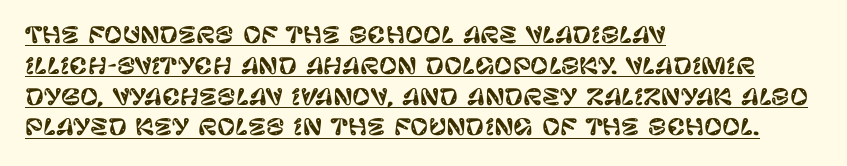
The image shows 22 px text type; set left-aligned, normal line spacing (1.4x), normal letter spacing, underlined.
